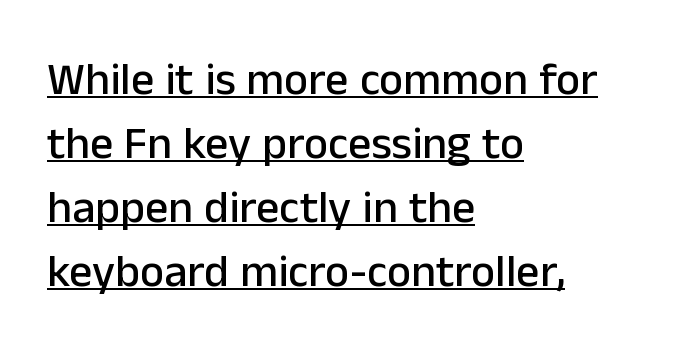
Q: Is the text italic (slanted)? A: No, it is upright.
Q: Is the typeface a serif or a sans-serif typeface? A: Sans-serif.
Q: Is the text underlined? A: Yes.
Q: How is the paragraph aligned? A: Left-aligned.
Q: Is the spacing between letters normal or unusually wide? A: Normal.
Q: Is the spacing between lines tight, normal or loose? A: Normal.
Q: Width (condensed, normal, or wide)? A: Normal.
Q: Stroke contrast? A: Low.
Q: x-height? A: Medium.
Q: Monospaced? A: No.
